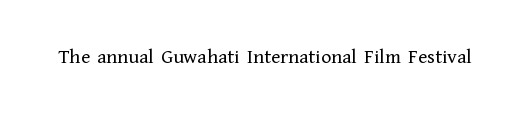
The passage shown is not underscored anywhere. The font's upright variant was chosen for this text. Stems here are at most as thick as an everyday book face. Observe the ordinary spacing: letters are neighbours, not strangers.
